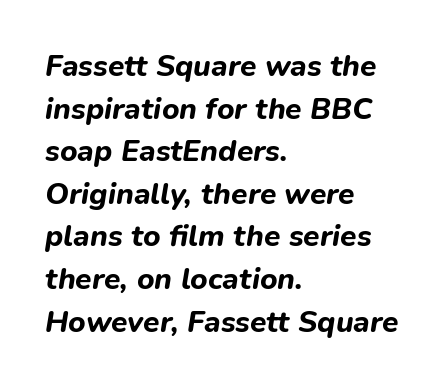
{"italic": "yes", "lean": "right", "slant_degrees": 9, "bold": "yes", "weight": "bold", "width": "normal", "stroke_contrast": "low", "x_height": "medium", "monospaced": "no", "underline": "no", "align": "left", "line_spacing": "normal", "line_spacing_ratio": 1.42, "letter_spacing": "normal", "letter_spacing_em": 0.0, "glyph_px": 30}
